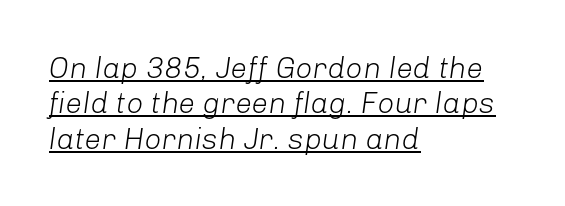
Is the type slanted? Yes — the strokes lean at a clear angle. The rendering uses natural spacing where letterforms have individual widths. The letters sit at their default tracking, neither squeezed nor spread. This reads as an unemphasized weight, regular at the heaviest. This rendering uses left alignment, leaving the right contour irregular.
